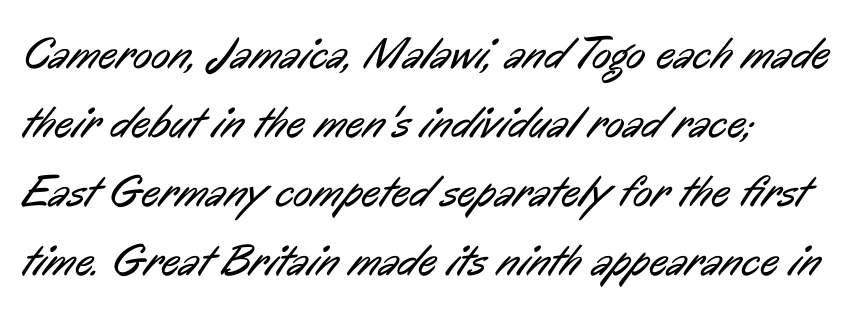
Q: Is the text bold? A: No.
Q: Is the typeface a serif or a sans-serif typeface? A: Sans-serif.
Q: Is the text underlined? A: No.
Q: How is the paragraph aligned? A: Left-aligned.
Q: Is the spacing between letters normal or unusually wide? A: Normal.
Q: Is the spacing between lines tight, normal or loose? A: Normal.
Q: Width (condensed, normal, or wide)? A: Condensed.
Q: Stroke contrast? A: Low.
Q: x-height? A: Medium.
Q: Monospaced? A: No.
